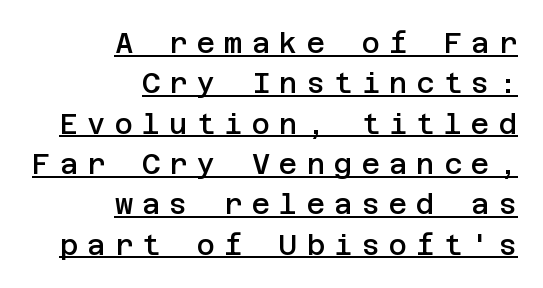
{"serif": "no", "italic": "no", "bold": "semi", "weight": "semibold", "width": "normal", "stroke_contrast": "low", "x_height": "large", "underline": "yes", "align": "right", "line_spacing": "normal", "line_spacing_ratio": 1.44, "letter_spacing": "wide", "letter_spacing_em": 0.33, "glyph_px": 28}
